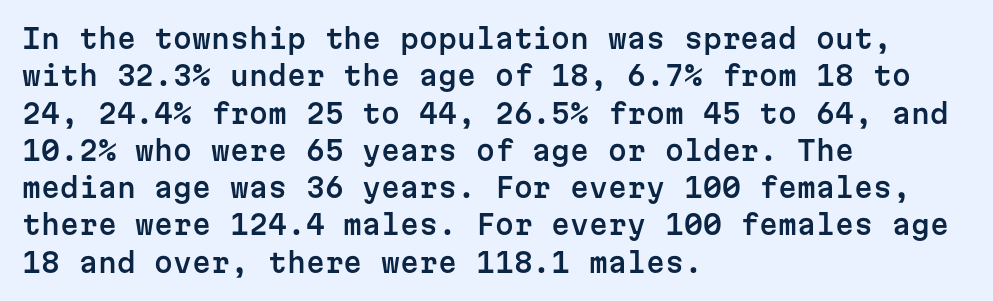
{"italic": "no", "underline": "no", "align": "left", "line_spacing": "normal", "line_spacing_ratio": 1.38, "letter_spacing": "normal", "letter_spacing_em": 0.0, "glyph_px": 27}
